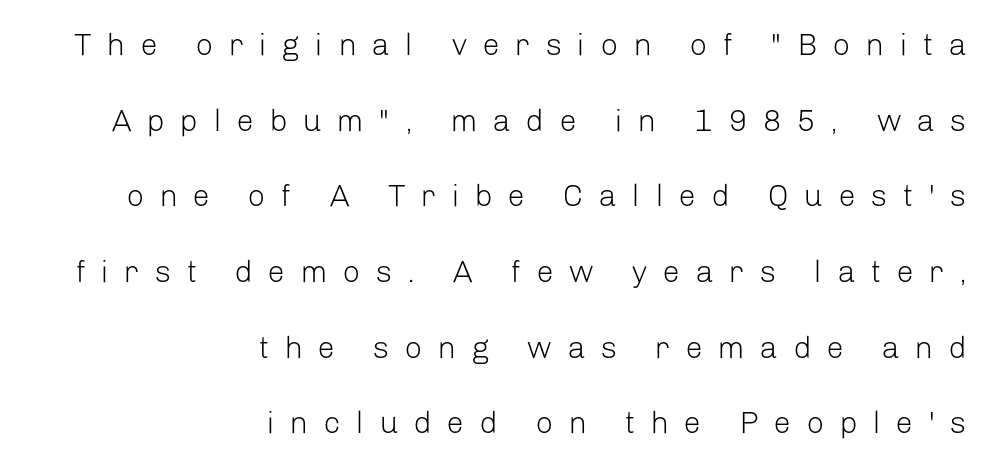
The image shows 31 px light sans-serif type, upright; set right-aligned, loose line spacing (2.44x), unusually wide letter spacing (+0.49 em), not underlined; low stroke contrast and a medium x-height.
